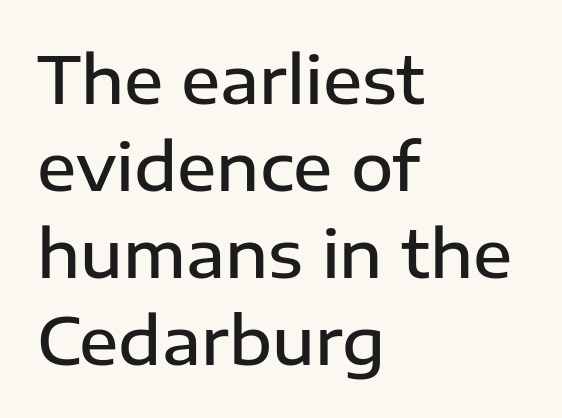
Q: Is the text bold? A: Semi-bold.
Q: Is the text italic (slanted)? A: No, it is upright.
Q: Is the typeface a serif or a sans-serif typeface? A: Sans-serif.
Q: Is the text underlined? A: No.
Q: How is the paragraph aligned? A: Left-aligned.
Q: Is the spacing between letters normal or unusually wide? A: Normal.
Q: Is the spacing between lines tight, normal or loose? A: Normal.
Q: Width (condensed, normal, or wide)? A: Normal.
Q: Stroke contrast? A: Low.
Q: x-height? A: Medium.
Q: Monospaced? A: No.
